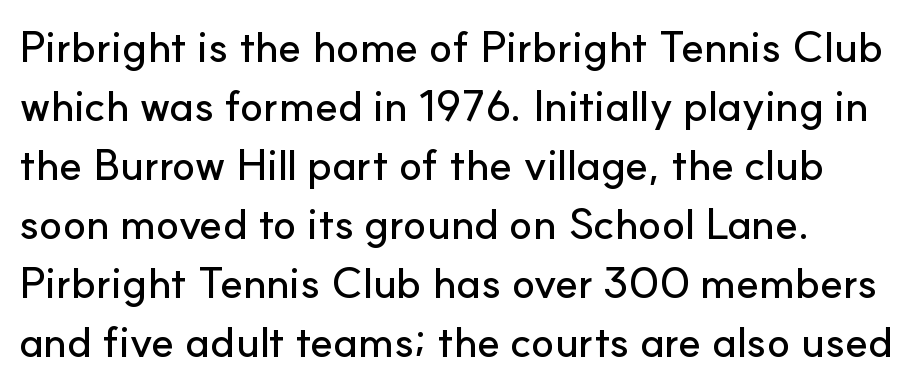
{"serif": "no", "italic": "no", "width": "normal", "stroke_contrast": "low", "x_height": "small", "monospaced": "no", "underline": "no", "line_spacing": "normal", "line_spacing_ratio": 1.37, "letter_spacing": "normal", "letter_spacing_em": 0.0, "glyph_px": 43}
